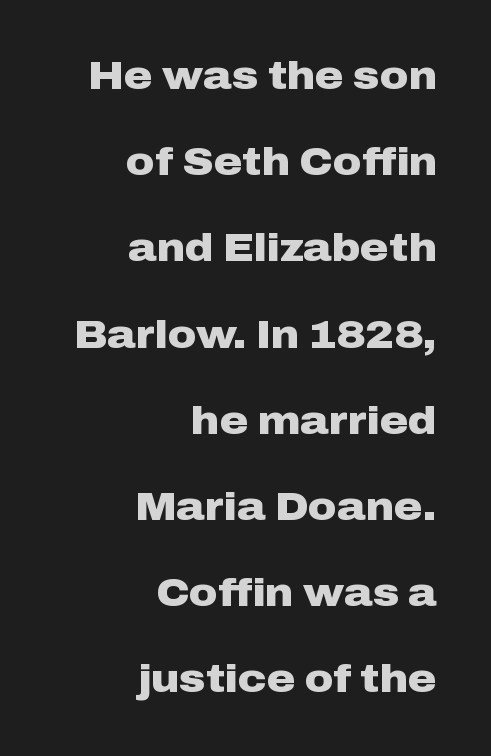
Character widths vary here, with narrow letters taking less room than wide ones. A typesetter would call this zero additional tracking. Characters remain perfectly vertical along every line. Look at the bottom of the vertical strokes: they stop flat, with no serifs. What's the leading like? Stretched, with rows far apart.
